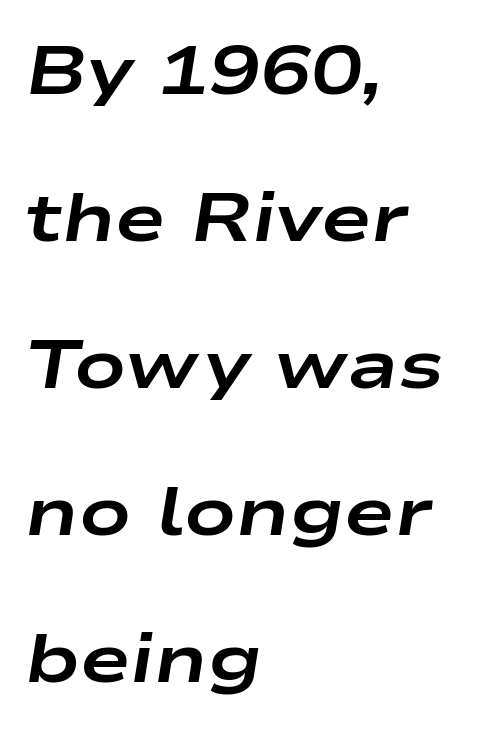
Q: Is the text bold? A: Yes.
Q: Is the text italic (slanted)? A: Yes, it leans right by about 9 degrees.
Q: Is the text underlined? A: No.
Q: How is the paragraph aligned? A: Left-aligned.
Q: Is the spacing between letters normal or unusually wide? A: Normal.
Q: Is the spacing between lines tight, normal or loose? A: Loose.
Q: Width (condensed, normal, or wide)? A: Wide.
Q: Stroke contrast? A: Low.
Q: x-height? A: Medium.
Q: Monospaced? A: No.
